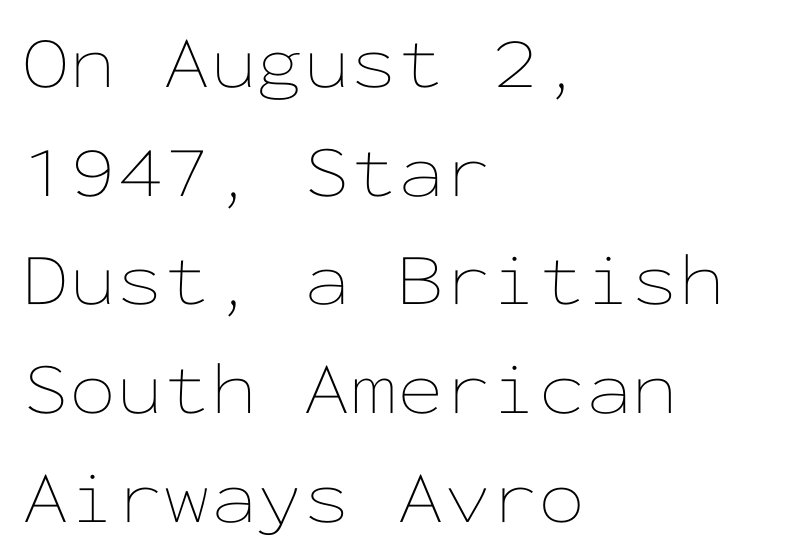
Q: Is the text bold? A: No.
Q: Is the text italic (slanted)? A: No, it is upright.
Q: Is the text underlined? A: No.
Q: How is the paragraph aligned? A: Left-aligned.
Q: Is the spacing between letters normal or unusually wide? A: Normal.
Q: Is the spacing between lines tight, normal or loose? A: Normal.
Q: Width (condensed, normal, or wide)? A: Wide.
Q: Stroke contrast? A: Low.
Q: x-height? A: Medium.
Q: Monospaced? A: Yes.
